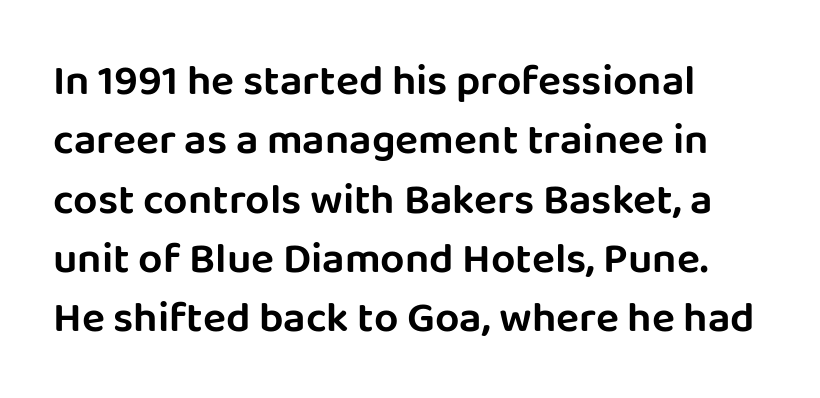
Q: Is the text italic (slanted)? A: No, it is upright.
Q: Is the typeface a serif or a sans-serif typeface? A: Sans-serif.
Q: Is the text underlined? A: No.
Q: Is the spacing between letters normal or unusually wide? A: Normal.
Q: Is the spacing between lines tight, normal or loose? A: Normal.
Q: Width (condensed, normal, or wide)? A: Normal.
Q: Stroke contrast? A: Low.
Q: x-height? A: Large.
Q: Monospaced? A: No.
